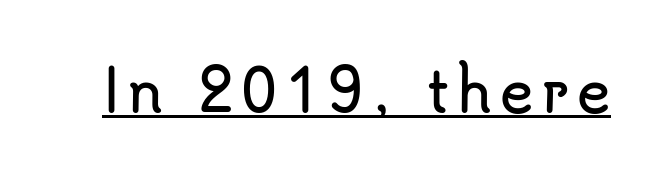
The specimen includes a rule beneath the text block's lines. The designer went with a sans here, leaving each stem footless. Is this a fixed-width face? No — the glyphs have proportional, varying widths. Every stem runs plumb, perpendicular to the baseline.
